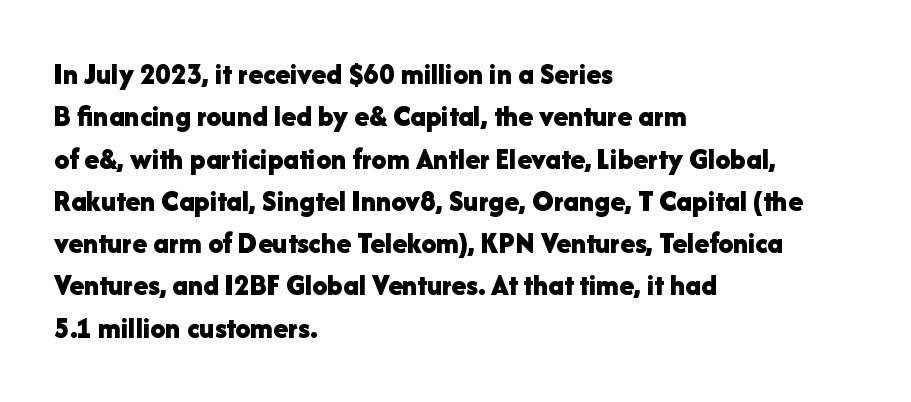
The image shows 30 px bold sans-serif type, upright; set left-aligned, normal line spacing (1.41x), normal letter spacing, not underlined; low stroke contrast and a medium x-height.
